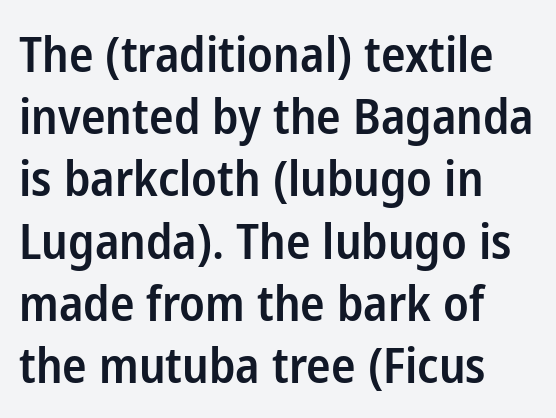
Q: Is the text bold? A: Semi-bold.
Q: Is the text italic (slanted)? A: No, it is upright.
Q: Is the typeface a serif or a sans-serif typeface? A: Sans-serif.
Q: Is the text underlined? A: No.
Q: How is the paragraph aligned? A: Left-aligned.
Q: Is the spacing between letters normal or unusually wide? A: Normal.
Q: Is the spacing between lines tight, normal or loose? A: Normal.
Q: Width (condensed, normal, or wide)? A: Condensed.
Q: Stroke contrast? A: Low.
Q: x-height? A: Medium.
Q: Monospaced? A: No.
